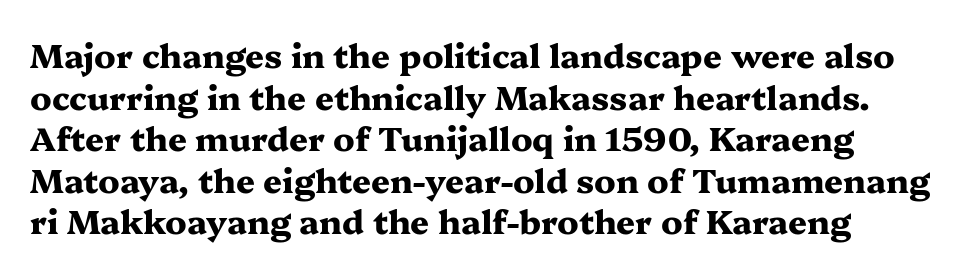
{"serif": "yes", "italic": "no", "bold": "yes", "weight": "heavy", "width": "wide", "stroke_contrast": "medium", "x_height": "medium", "monospaced": "no", "underline": "no", "line_spacing": "normal", "line_spacing_ratio": 1.26, "letter_spacing": "normal", "letter_spacing_em": 0.0, "glyph_px": 33}
